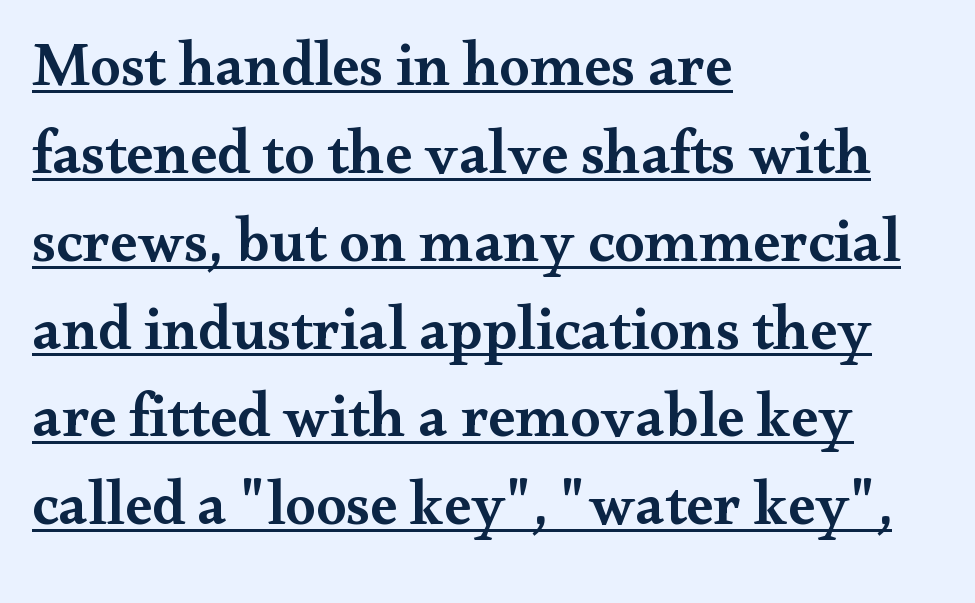
Q: Is the text bold? A: Semi-bold.
Q: Is the text italic (slanted)? A: No, it is upright.
Q: Is the typeface a serif or a sans-serif typeface? A: Serif.
Q: Is the text underlined? A: Yes.
Q: How is the paragraph aligned? A: Left-aligned.
Q: Is the spacing between letters normal or unusually wide? A: Normal.
Q: Is the spacing between lines tight, normal or loose? A: Normal.
Q: Width (condensed, normal, or wide)? A: Wide.
Q: Stroke contrast? A: Medium.
Q: x-height? A: Small.
Q: Monospaced? A: No.
